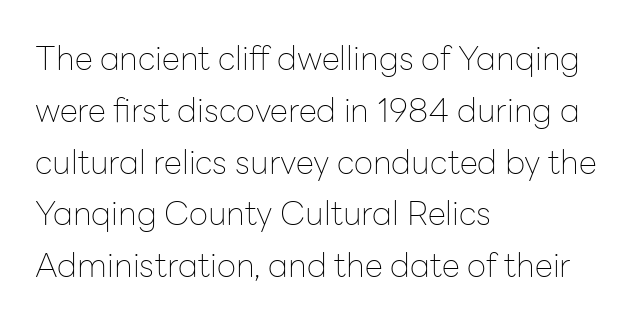
Q: Is the text bold? A: No.
Q: Is the text italic (slanted)? A: No, it is upright.
Q: Is the typeface a serif or a sans-serif typeface? A: Sans-serif.
Q: Is the text underlined? A: No.
Q: How is the paragraph aligned? A: Left-aligned.
Q: Is the spacing between letters normal or unusually wide? A: Normal.
Q: Is the spacing between lines tight, normal or loose? A: Normal.
Q: Width (condensed, normal, or wide)? A: Normal.
Q: Stroke contrast? A: Low.
Q: x-height? A: Medium.
Q: Monospaced? A: No.
